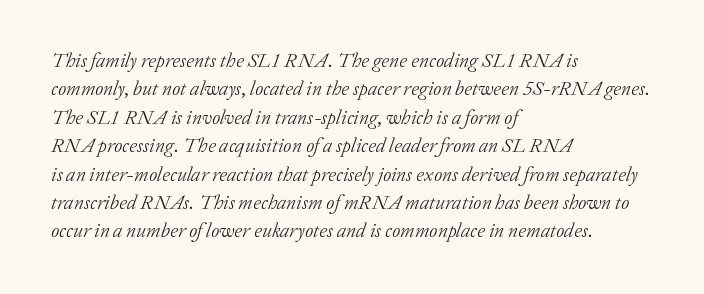
The image shows 20 px text type, italic (leaning right); set left-aligned, normal line spacing (1.42x), normal letter spacing, not underlined.
